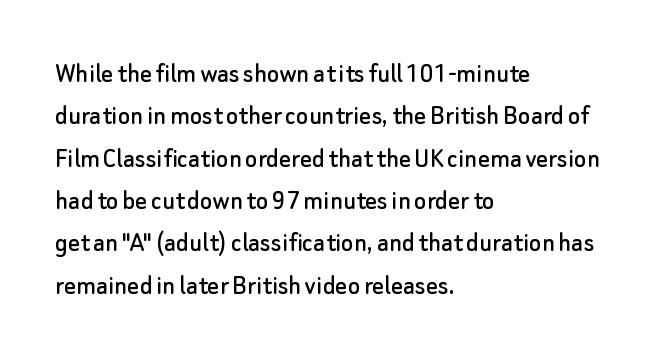
The image shows 29 px sans-serif type, upright; set left-aligned, normal line spacing (1.46x), normal letter spacing, not underlined; low stroke contrast and a small x-height.
